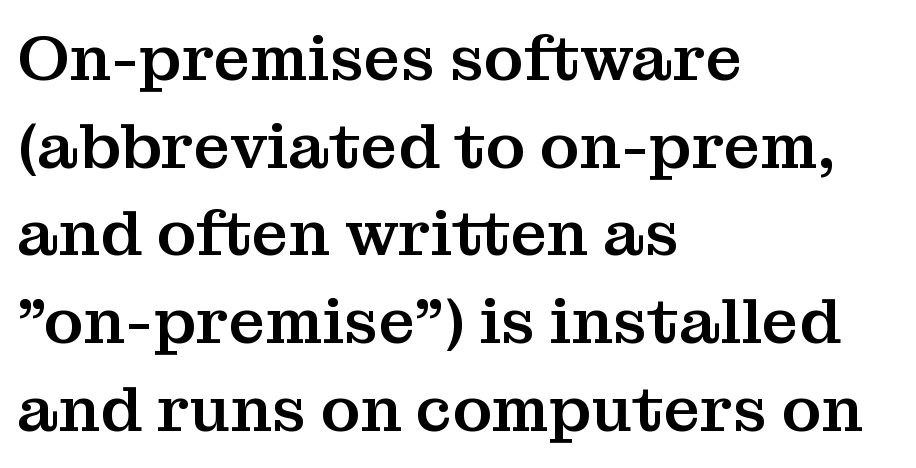
The image shows 64 px serif type, upright; set left-aligned, normal line spacing (1.37x), normal letter spacing, not underlined; medium stroke contrast and a medium x-height.
